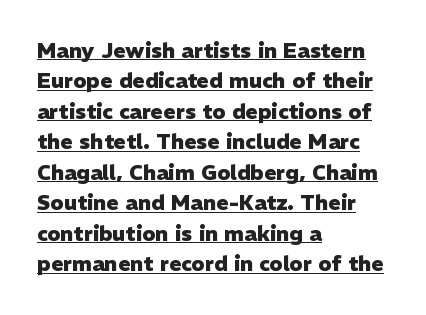
A continuous stroke trails under the words, as in a hyperlink. Reading down the block, your eye returns to a fixed left position each line. No extra tracking has been applied to these lines. The letters stand straight up with perfectly vertical stems.
